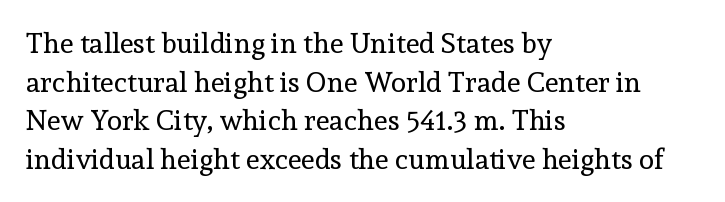
{"serif": "yes", "italic": "no", "bold": "no", "weight": "regular", "width": "normal", "x_height": "medium", "monospaced": "no", "underline": "no", "align": "left", "line_spacing": "normal", "line_spacing_ratio": 1.38, "letter_spacing": "normal", "letter_spacing_em": 0.0, "glyph_px": 28}
